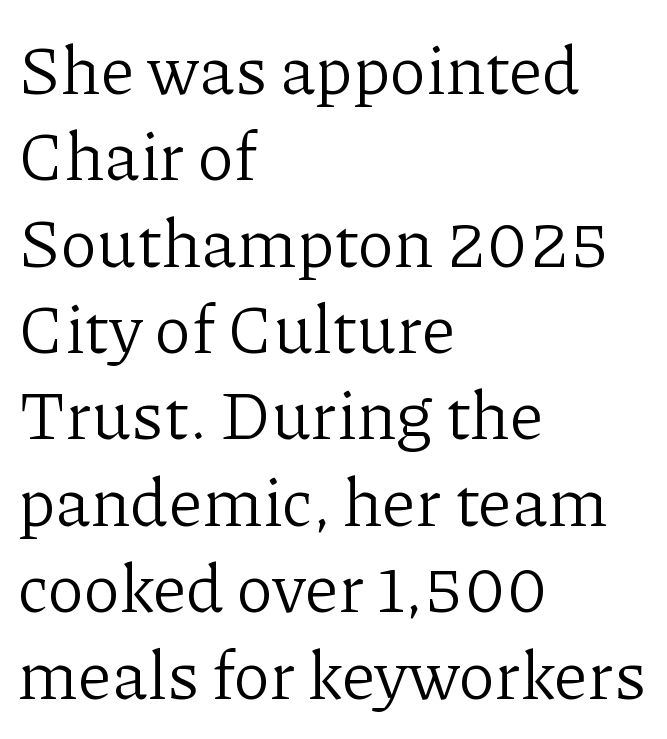
This block has exactly the height ordinary leading produces. There is no visible air inserted between adjacent glyphs. Observe the serifs anchoring each vertical stroke in this sample. You could not count columns in this text — the font is proportionally spaced.
